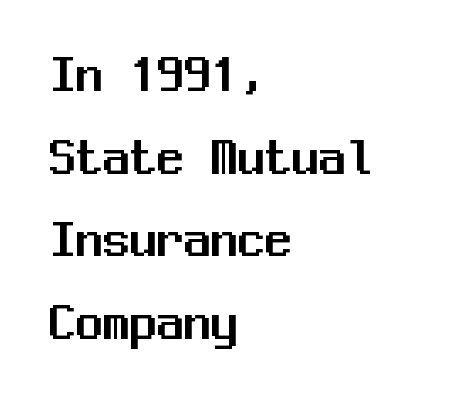
The image shows 54 px sans-serif type, upright, monospaced; set left-aligned, normal line spacing (1.53x), normal letter spacing, not underlined; medium stroke contrast and a medium x-height.
